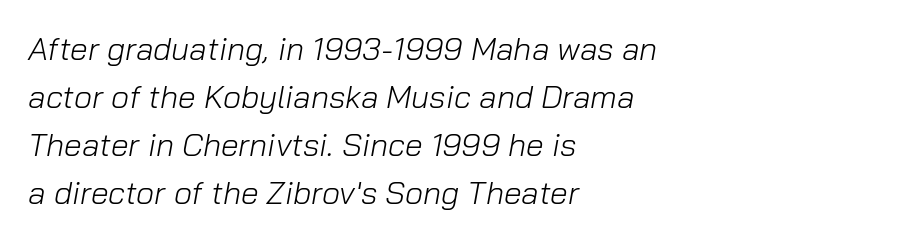
The image shows 32 px light type, italic (leaning right); set left-aligned, normal line spacing (1.5x), normal letter spacing, not underlined; low stroke contrast and a medium x-height.
